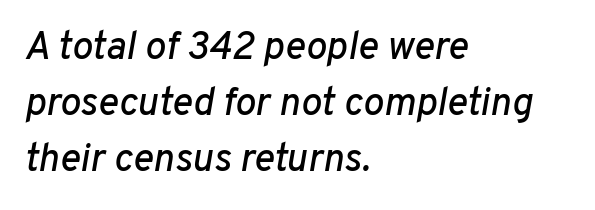
The words here are not underlined. A typesetter would call this proportional, since set widths differ per character. Alignment: flush left. If you drew a line through each stem, it would be angled. Students, observe: this is what conventionally led text looks like. Characters follow at the spacing the type designer built in.
